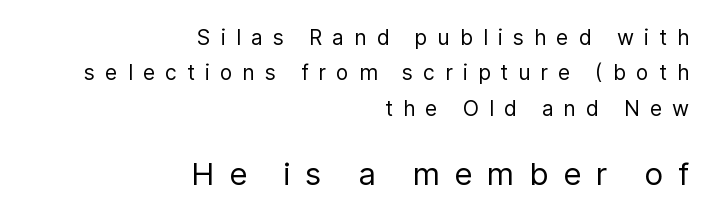
Does extra space separate the letters? Yes, quite a lot of it. Stems here are at most as thick as an everyday book face. Character widths vary here, with narrow letters taking less room than wide ones. The rag falls on the left side of this text block. The specimen omits any rule beneath the text block's lines.
